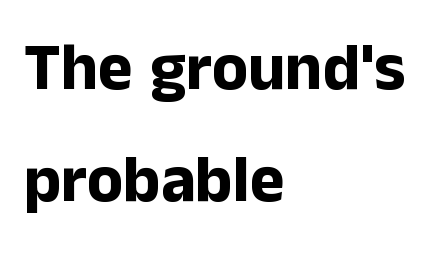
Q: Is the text bold? A: Yes.
Q: Is the text italic (slanted)? A: No, it is upright.
Q: Is the typeface a serif or a sans-serif typeface? A: Sans-serif.
Q: Is the text underlined? A: No.
Q: How is the paragraph aligned? A: Left-aligned.
Q: Is the spacing between letters normal or unusually wide? A: Normal.
Q: Is the spacing between lines tight, normal or loose? A: Normal.
Q: Width (condensed, normal, or wide)? A: Normal.
Q: Stroke contrast? A: Low.
Q: x-height? A: Medium.
Q: Monospaced? A: No.
